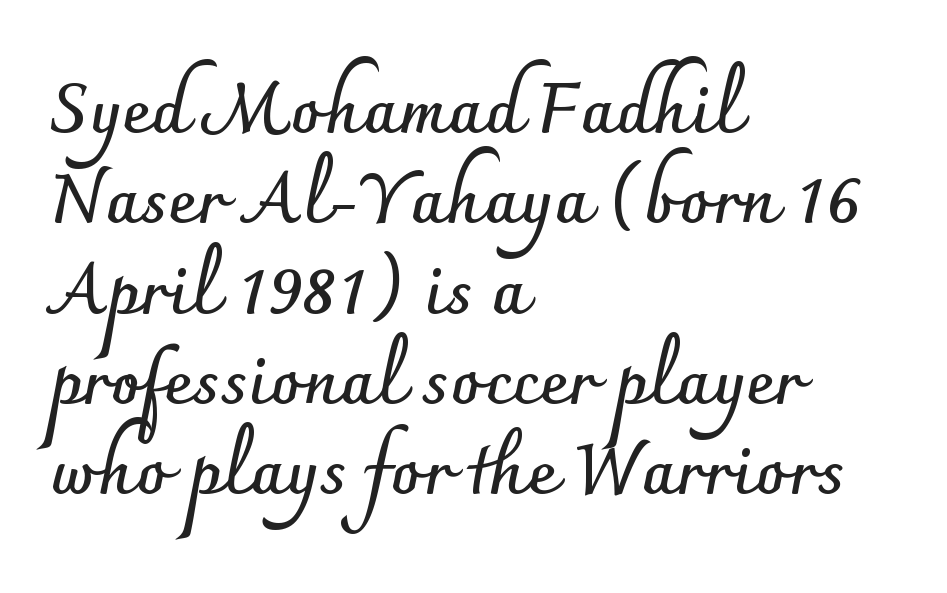
{"serif": "no", "bold": "yes", "weight": "semibold", "width": "normal", "stroke_contrast": "low", "x_height": "small", "monospaced": "no", "underline": "no", "align": "left", "line_spacing": "normal", "line_spacing_ratio": 1.29, "letter_spacing": "normal", "letter_spacing_em": 0.0, "glyph_px": 70}
